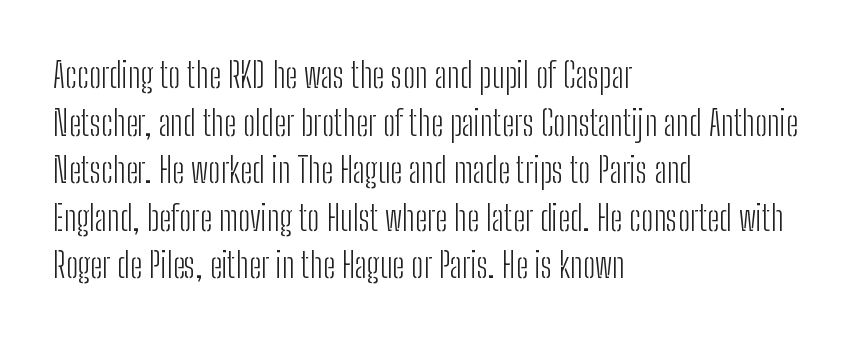
The letters advance in unequal steps, a hallmark of proportional type. Rows of type keep a routine distance in the vertical direction. Caption: multi-line text, flush left, ragged right. Examine the stroke ends and you'll find no serifs.
